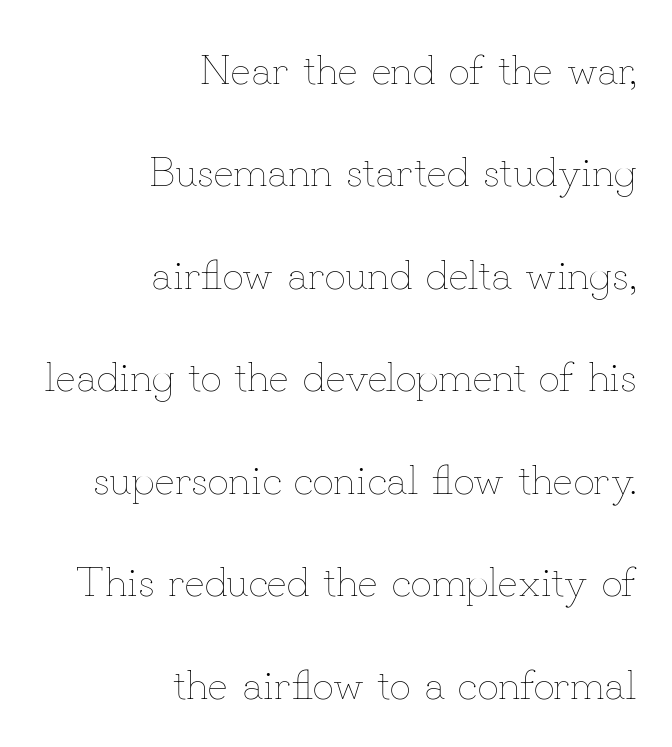
{"italic": "no", "bold": "no", "weight": "thin", "width": "normal", "stroke_contrast": "low", "x_height": "small", "monospaced": "no", "underline": "no", "align": "right", "line_spacing": "loose", "line_spacing_ratio": 2.44, "letter_spacing": "normal", "letter_spacing_em": 0.0, "glyph_px": 42}
